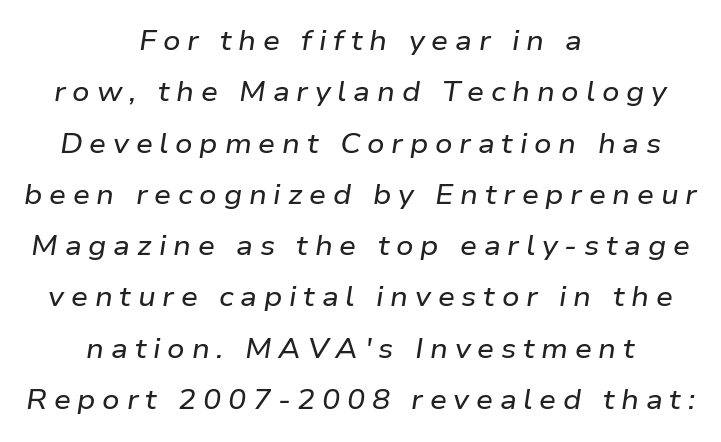
The image shows 27 px text type, italic (leaning right); set centered, loose line spacing (1.9x), unusually wide letter spacing (+0.25 em), not underlined.
